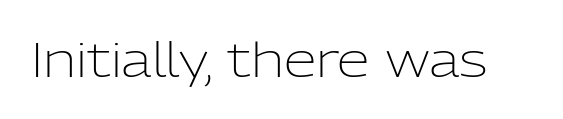
Classification — sans serif. These lines keep a tight, regular rhythm from letter to letter. Note the varied advance widths — an 'i' is clearly narrower than an 'm'. Nope, not italic — everything's standing straight.
